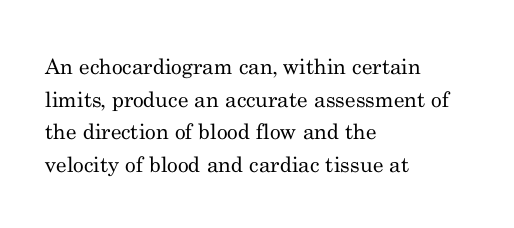
The axis of the letterforms is exactly vertical. Here the glyphs are tracked normally, forming tight word shapes. Descenders hang freely into open space. Line beginnings align vertically; line endings do not. The rows are spaced the way most documents space them.
